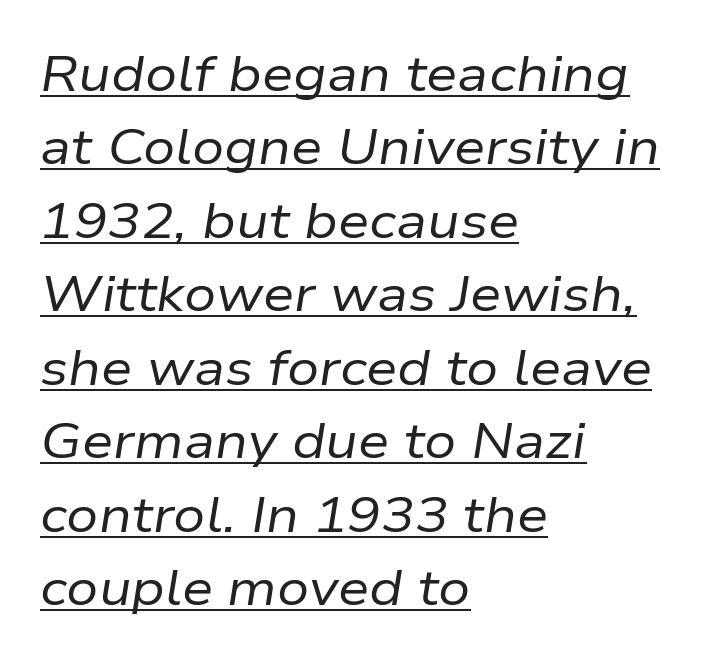
Q: Is the text bold? A: No.
Q: Is the text italic (slanted)? A: Yes, it leans right by about 9 degrees.
Q: Is the text underlined? A: Yes.
Q: How is the paragraph aligned? A: Left-aligned.
Q: Is the spacing between letters normal or unusually wide? A: Normal.
Q: Is the spacing between lines tight, normal or loose? A: Normal.
Q: Width (condensed, normal, or wide)? A: Normal.
Q: Stroke contrast? A: Low.
Q: x-height? A: Medium.
Q: Monospaced? A: No.
